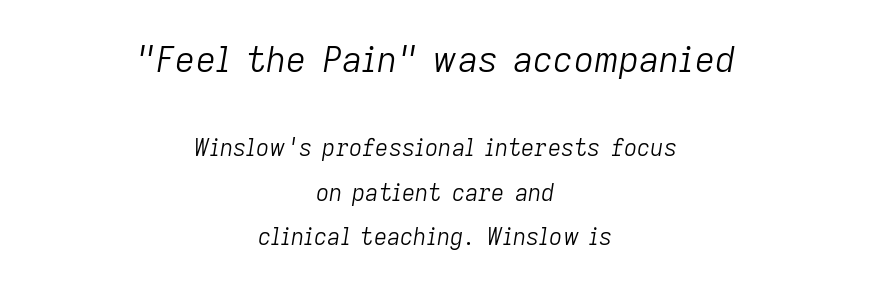
The face used here is rendered with its standard letterfit. The line-height multiplier appears high, well above default. Letters have the restrained weight of plain body copy at most. The face used here has a pronounced slope to its letters. The composition opens big and finishes small.
